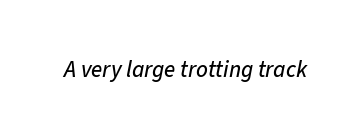
Q: Is the text italic (slanted)? A: Yes, it leans right by about 11 degrees.
Q: Is the text underlined? A: No.
Q: Is the spacing between letters normal or unusually wide? A: Normal.
